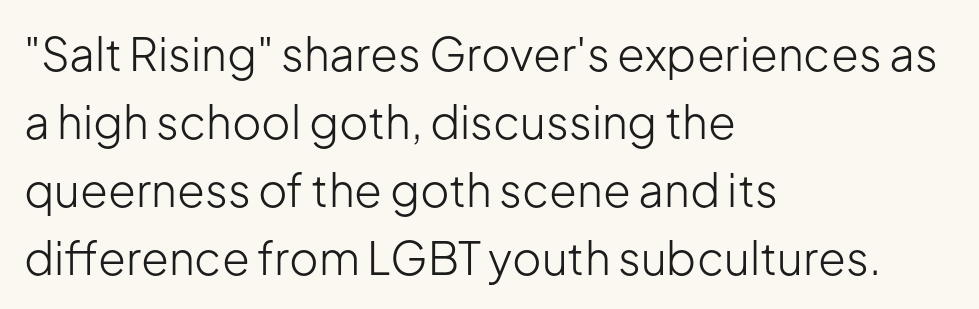
{"serif": "no", "italic": "no", "bold": "no", "weight": "light", "width": "normal", "stroke_contrast": "low", "x_height": "medium", "monospaced": "no", "underline": "no", "align": "left", "line_spacing": "normal", "line_spacing_ratio": 1.51, "letter_spacing": "normal", "letter_spacing_em": 0.0, "glyph_px": 45}
